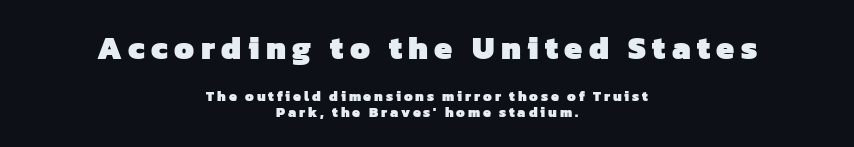
Strokes here are thick enough to call this a true bold. Inter-character spacing is expanded well beyond the font's built-in metrics. The block of text is dense from top to bottom, with scant space between rows. These lines are composed in type without serifs. A typesetter would call this proportional, since set widths differ per character.
